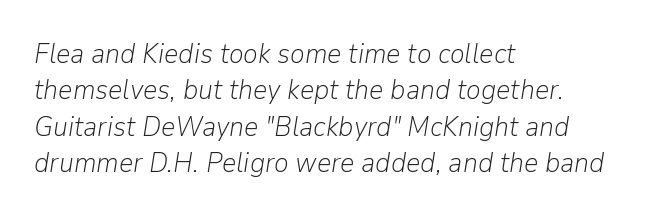
The image shows 28 px light type, italic (leaning right); set left-aligned, normal line spacing (1.3x), normal letter spacing, not underlined; low stroke contrast and a medium x-height.
